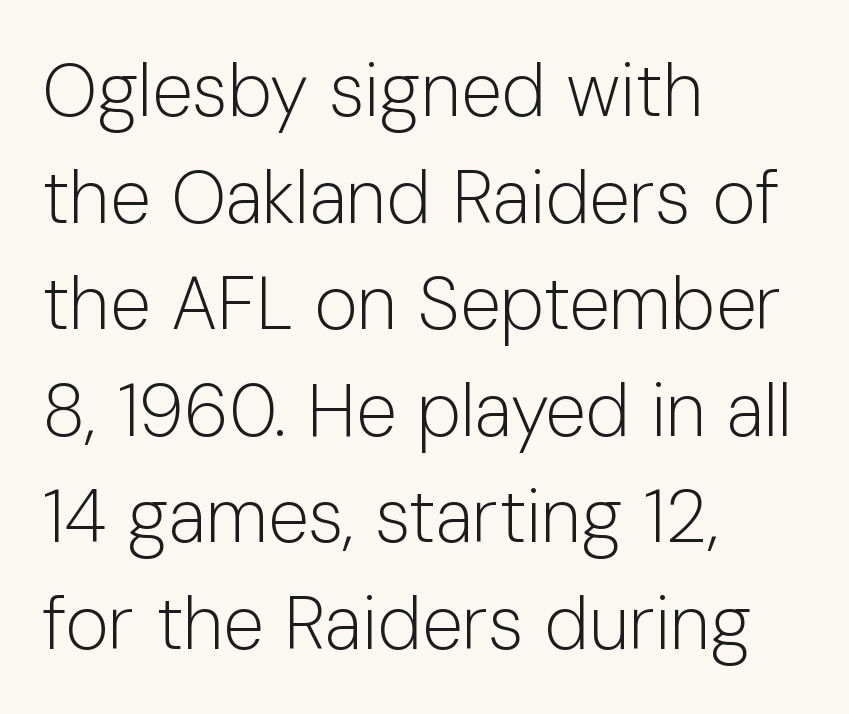
Q: Is the text bold? A: No.
Q: Is the text italic (slanted)? A: No, it is upright.
Q: Is the typeface a serif or a sans-serif typeface? A: Sans-serif.
Q: Is the text underlined? A: No.
Q: How is the paragraph aligned? A: Left-aligned.
Q: Is the spacing between letters normal or unusually wide? A: Normal.
Q: Is the spacing between lines tight, normal or loose? A: Normal.
Q: Width (condensed, normal, or wide)? A: Normal.
Q: Stroke contrast? A: Low.
Q: x-height? A: Medium.
Q: Monospaced? A: No.
